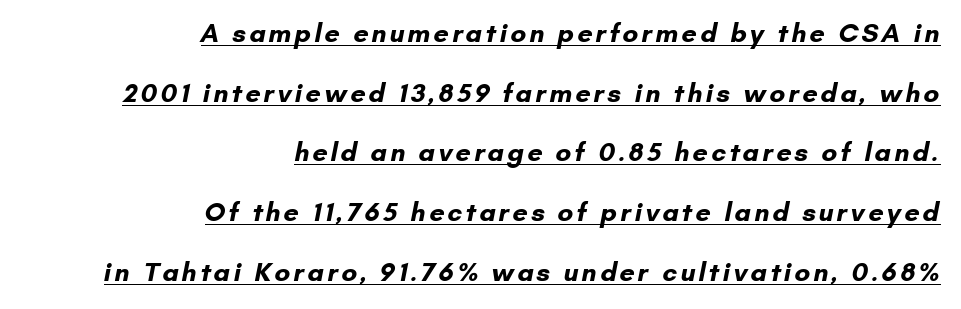
Is the type bold? Yes — the strokes are clearly thick and heavy. One glance says open: line gaps are wider than usual. Does a line run under the words? Yes, clearly. Visually the block forms a straight wall on the right and a jagged coastline on the left.
